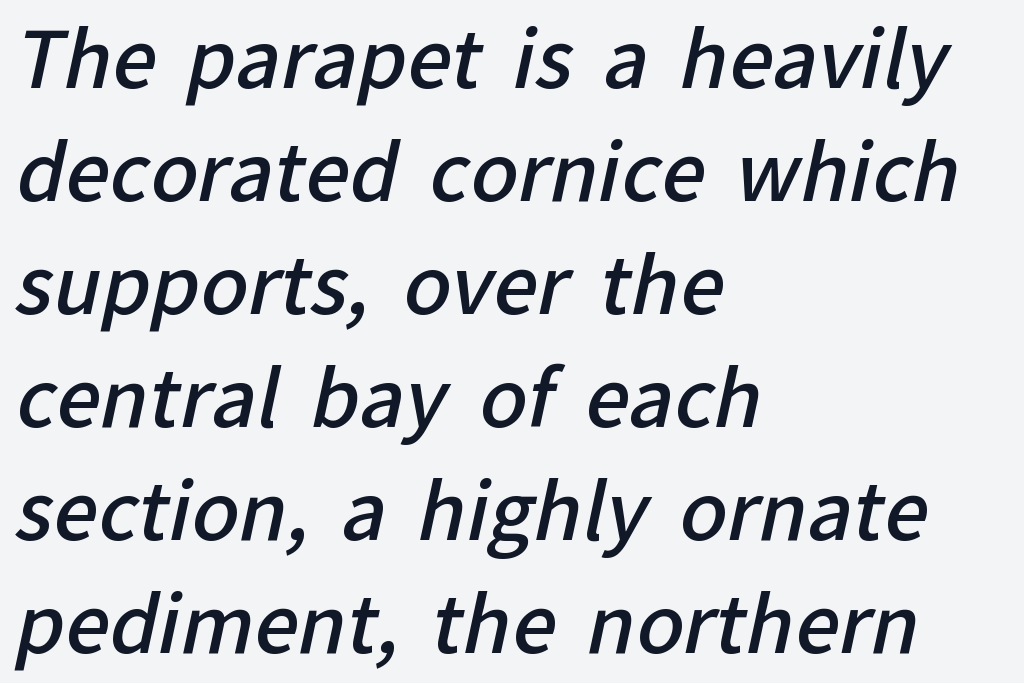
The image shows 78 px semibold sans-serif type; set left-aligned, normal line spacing (1.45x), normal letter spacing, not underlined; low stroke contrast and a medium x-height.
